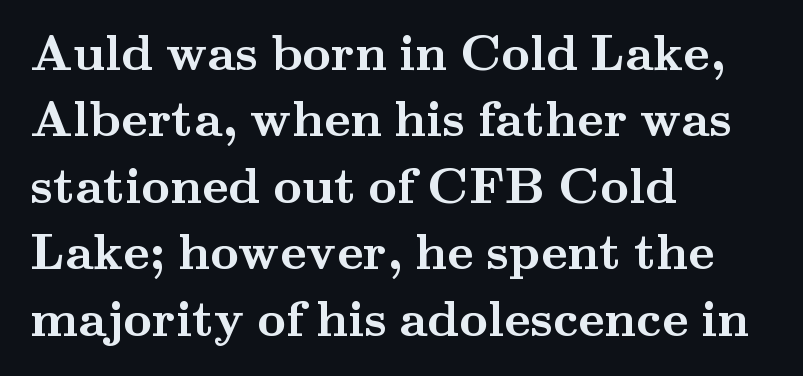
In CSS terms this would be text-align: left. The passage shown is not underscored anywhere. Each letter keeps its own natural width here, so spacing adapts to shape. Each letter's strokes conclude with small projecting serifs.
